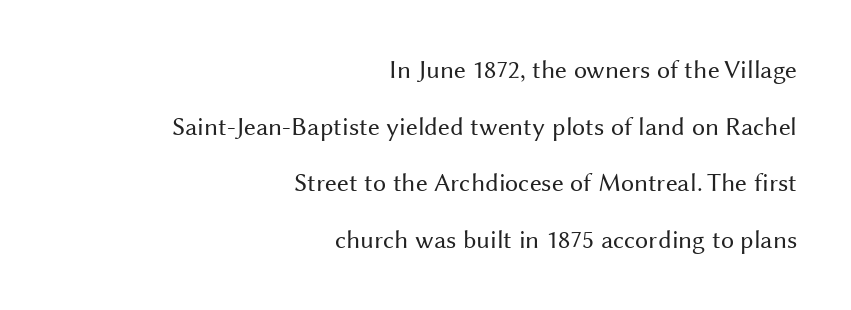
Q: Is the text bold? A: No.
Q: Is the text italic (slanted)? A: No, it is upright.
Q: Is the text underlined? A: No.
Q: How is the paragraph aligned? A: Right-aligned.
Q: Is the spacing between letters normal or unusually wide? A: Normal.
Q: Is the spacing between lines tight, normal or loose? A: Loose.
